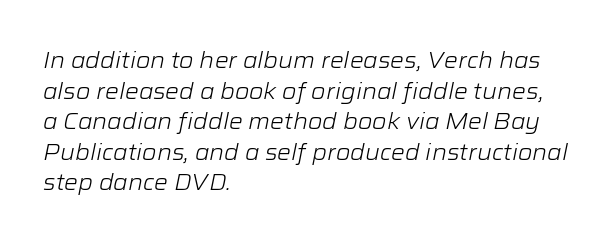
The image shows 22 px text type, italic (leaning right); set left-aligned, normal line spacing (1.39x), normal letter spacing, not underlined.
